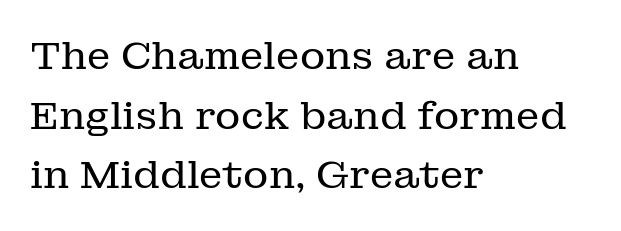
{"serif": "yes", "italic": "no", "bold": "no", "weight": "regular", "width": "normal", "stroke_contrast": "low", "x_height": "medium", "monospaced": "no", "underline": "no", "align": "left", "line_spacing": "normal", "line_spacing_ratio": 1.53, "letter_spacing": "normal", "letter_spacing_em": 0.0, "glyph_px": 39}
